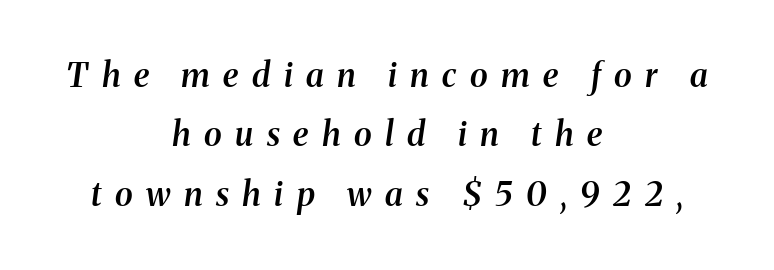
Varying glyph widths throughout — classic text-font behaviour. Is the type bold? Partly — it's a semibold, heavier than regular but not fully bold. Honestly, there is no underline to notice here at all. Designer's note — italics engaged.
